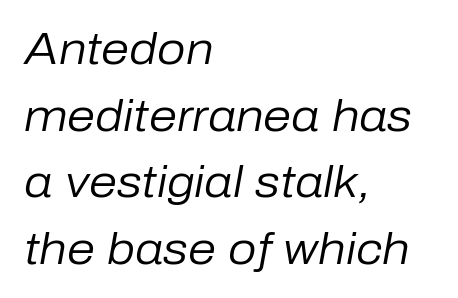
The typography opts for an oblique posture over an upright one. The strip under each line holds only bare page. The passage shown is typed in a proportional face where columns would drift. Vertical spacing — default. Spacing between characters is what you'd get straight out of the box.
